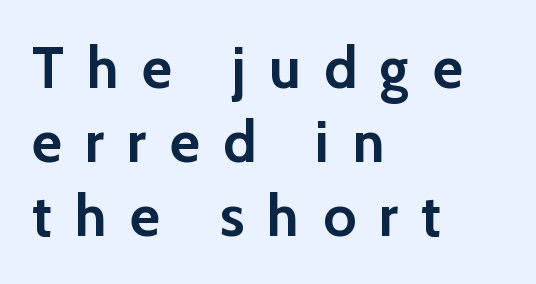
{"serif": "no", "italic": "no", "bold": "yes", "weight": "semibold", "width": "normal", "stroke_contrast": "low", "x_height": "medium", "monospaced": "no", "underline": "no", "align": "left", "line_spacing": "normal", "line_spacing_ratio": 1.28, "letter_spacing": "wide", "letter_spacing_em": 0.4, "glyph_px": 58}
